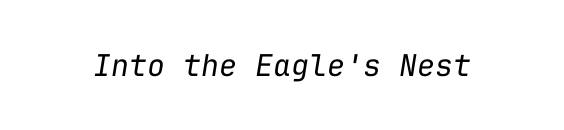
The image shows 30 px regular-weight type, italic (leaning right), monospaced; set normal letter spacing, not underlined; low stroke contrast and a medium x-height.
